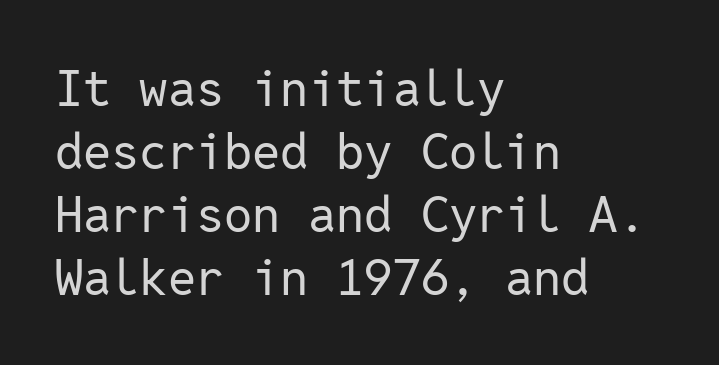
Characters remain perfectly vertical along every line. The rendering uses a moderate line-height, typical for paragraphs. Letterform terminals end flat and unadorned throughout the passage. Every row of glyphs begins at an identical x-position on the left. Vertical stems look standard width or narrower in stroke. Words appear dense and cohesive because spacing is normal.
